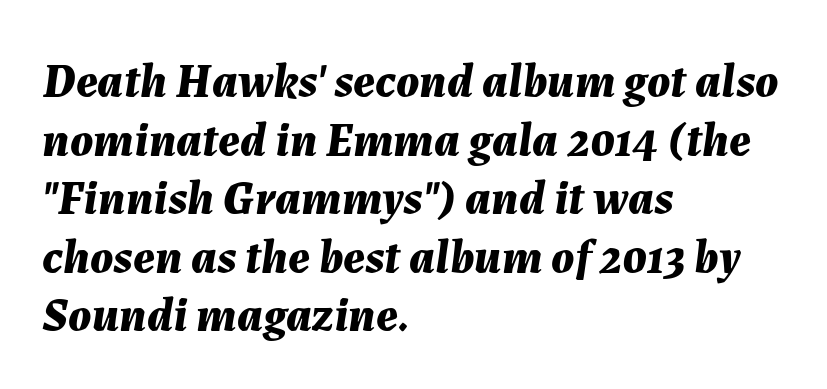
Q: Is the text bold? A: Yes.
Q: Is the text italic (slanted)? A: Yes, it leans right by about 7 degrees.
Q: Is the text underlined? A: No.
Q: How is the paragraph aligned? A: Left-aligned.
Q: Is the spacing between letters normal or unusually wide? A: Normal.
Q: Width (condensed, normal, or wide)? A: Normal.
Q: Stroke contrast? A: Medium.
Q: x-height? A: Medium.
Q: Monospaced? A: No.
